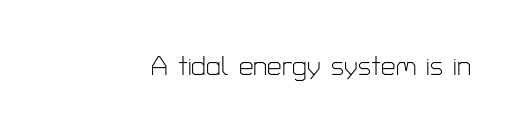
Q: Is the text bold? A: No.
Q: Is the text italic (slanted)? A: No, it is upright.
Q: Is the text underlined? A: No.
Q: Is the spacing between letters normal or unusually wide? A: Normal.
